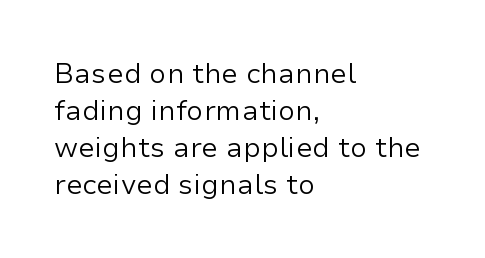
{"serif": "no", "italic": "no", "bold": "no", "weight": "regular", "width": "normal", "stroke_contrast": "low", "x_height": "medium", "monospaced": "no", "underline": "no", "align": "left", "line_spacing": "normal", "line_spacing_ratio": 1.32, "letter_spacing": "normal", "letter_spacing_em": 0.0, "glyph_px": 28}
